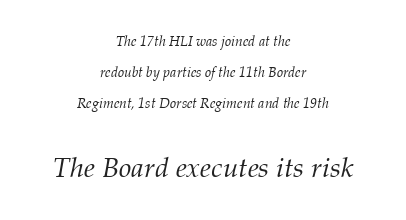
{"serif": "yes", "italic": "yes", "lean": "right", "slant_degrees": 12, "bold": "no", "weight": "light", "width": "normal", "stroke_contrast": "medium", "x_height": "medium", "monospaced": "no", "underline": "no", "align": "center", "line_spacing": "loose", "line_spacing_ratio": 2.23, "letter_spacing": "normal", "letter_spacing_em": 0.0, "larger_block": "second", "size_ratio": 2.0, "glyph_px": 28}
